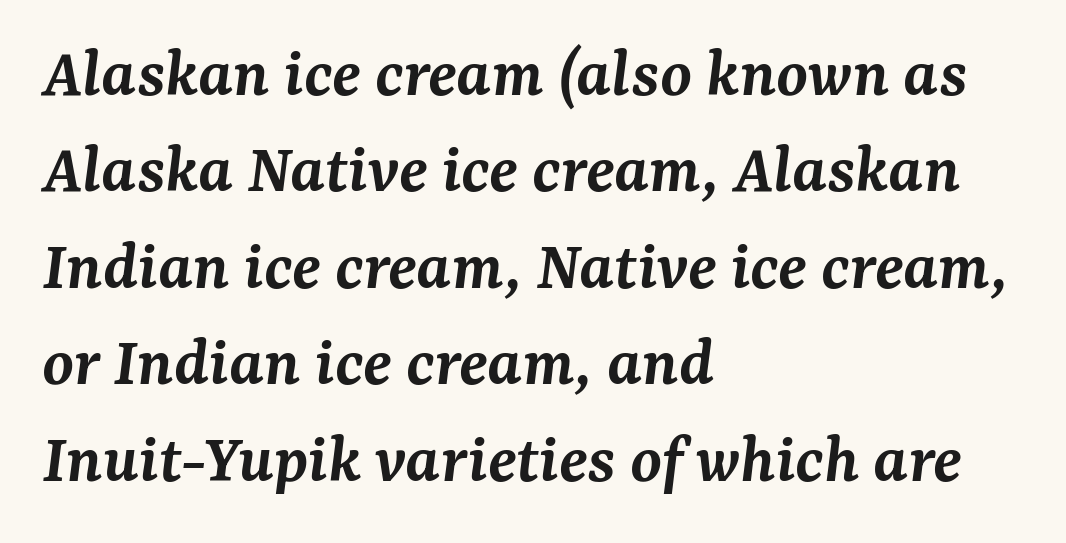
{"serif": "yes", "italic": "yes", "lean": "right", "slant_degrees": 7, "bold": "semi", "weight": "semibold", "width": "normal", "stroke_contrast": "medium", "x_height": "medium", "monospaced": "no", "underline": "no", "align": "left", "line_spacing": "normal", "line_spacing_ratio": 1.34, "letter_spacing": "normal", "letter_spacing_em": 0.0, "glyph_px": 72}
